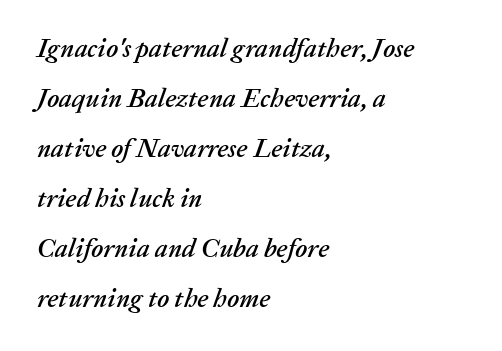
Q: Is the text italic (slanted)? A: Yes, it leans right by about 20 degrees.
Q: Is the text underlined? A: No.
Q: How is the paragraph aligned? A: Left-aligned.
Q: Is the spacing between letters normal or unusually wide? A: Normal.
Q: Is the spacing between lines tight, normal or loose? A: Loose.
